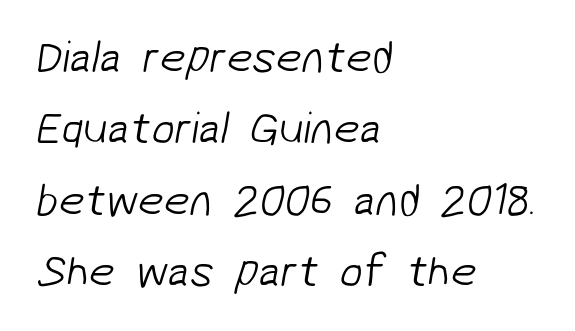
Q: Is the text bold? A: No.
Q: Is the typeface a serif or a sans-serif typeface? A: Sans-serif.
Q: Is the text underlined? A: No.
Q: How is the paragraph aligned? A: Left-aligned.
Q: Is the spacing between letters normal or unusually wide? A: Normal.
Q: Is the spacing between lines tight, normal or loose? A: Normal.
Q: Width (condensed, normal, or wide)? A: Normal.
Q: Stroke contrast? A: Low.
Q: x-height? A: Medium.
Q: Monospaced? A: No.
